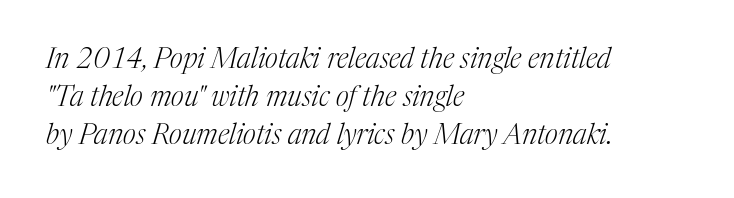
The image shows 28 px light serif type, italic (leaning right); set left-aligned, normal line spacing (1.36x), normal letter spacing, not underlined; medium stroke contrast and a medium x-height.
